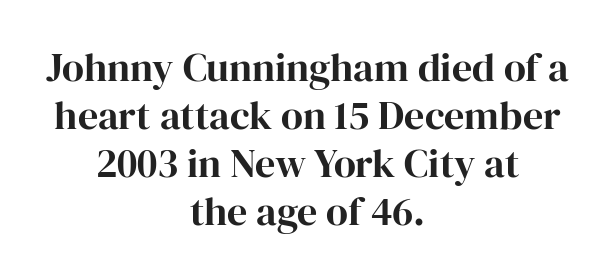
Q: Is the text italic (slanted)? A: No, it is upright.
Q: Is the typeface a serif or a sans-serif typeface? A: Serif.
Q: Is the text underlined? A: No.
Q: How is the paragraph aligned? A: Centered.
Q: Is the spacing between letters normal or unusually wide? A: Normal.
Q: Width (condensed, normal, or wide)? A: Normal.
Q: Stroke contrast? A: High.
Q: x-height? A: Medium.
Q: Monospaced? A: No.
